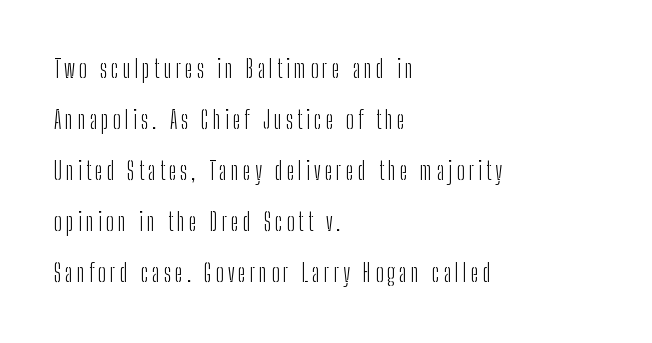
The line-height multiplier appears high, well above default. Tall strokes in this sample are plumb rather than angled. Layout note: lines flush left. The font is comparable to plain body text, perhaps lighter. The zone under the glyphs is completely vacant.
